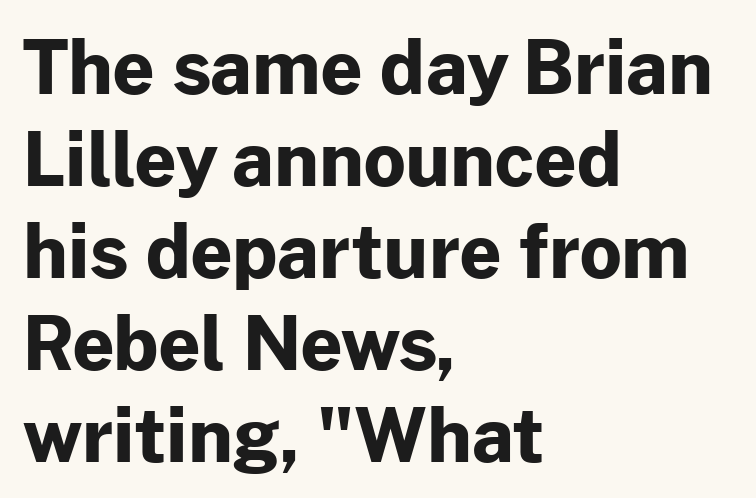
The image shows 73 px bold sans-serif type, upright; set left-aligned, normal line spacing (1.26x), normal letter spacing, not underlined; low stroke contrast and a medium x-height.
